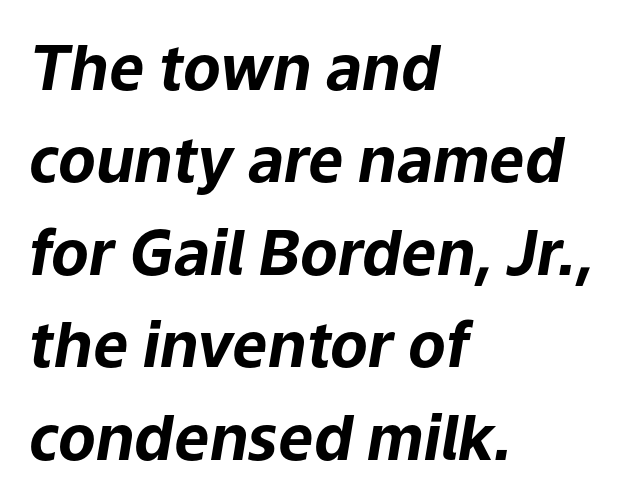
The gap between lines stays unmarked. Alignment: flush left. The face used here is proportionally spaced, like ordinary book or web type. The letters sit at their default tracking, neither squeezed nor spread. The face used here has a pronounced slope to its letters. Typesetter's note: full bold, strokes at maximum text heaviness.
